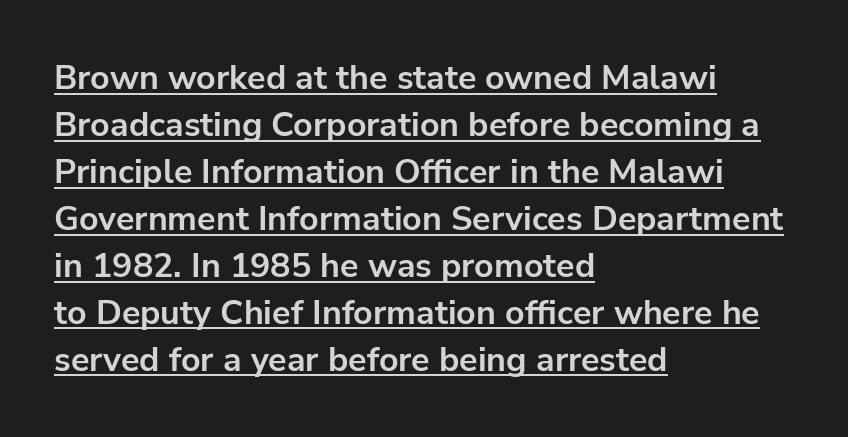
{"serif": "no", "italic": "no", "bold": "yes", "weight": "bold", "width": "normal", "stroke_contrast": "low", "x_height": "medium", "monospaced": "no", "underline": "yes", "align": "left", "line_spacing": "normal", "line_spacing_ratio": 1.38, "letter_spacing": "normal", "letter_spacing_em": 0.0, "glyph_px": 34}
